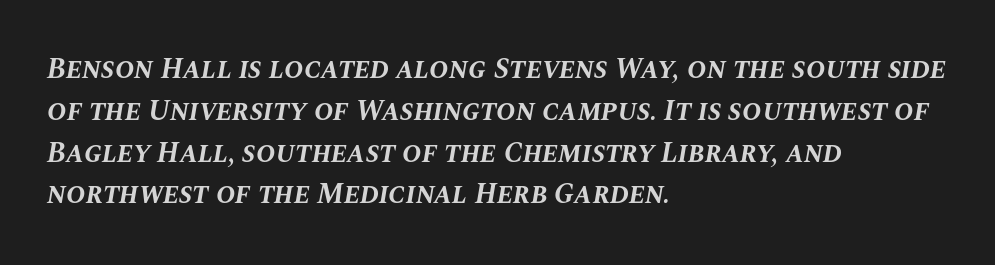
The image shows 29 px bold type, italic (leaning right); set left-aligned, normal line spacing (1.44x), normal letter spacing, not underlined; medium stroke contrast and a large x-height.
